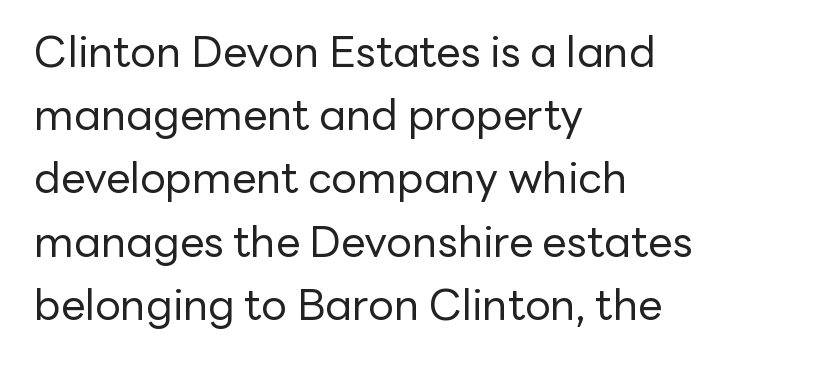
{"serif": "no", "italic": "no", "bold": "no", "weight": "regular", "width": "normal", "stroke_contrast": "low", "x_height": "medium", "monospaced": "no", "underline": "no", "align": "left", "line_spacing": "normal", "line_spacing_ratio": 1.47, "letter_spacing": "normal", "letter_spacing_em": 0.0, "glyph_px": 43}
